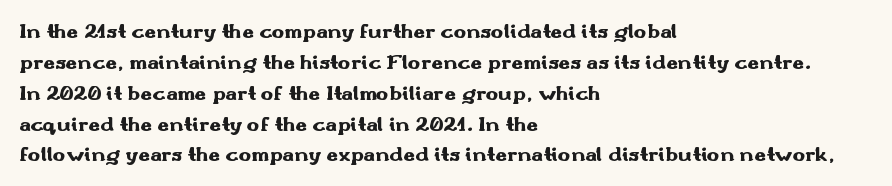
The image shows 21 px bold type, upright; set left-aligned, normal line spacing (1.47x), normal letter spacing, not underlined.
